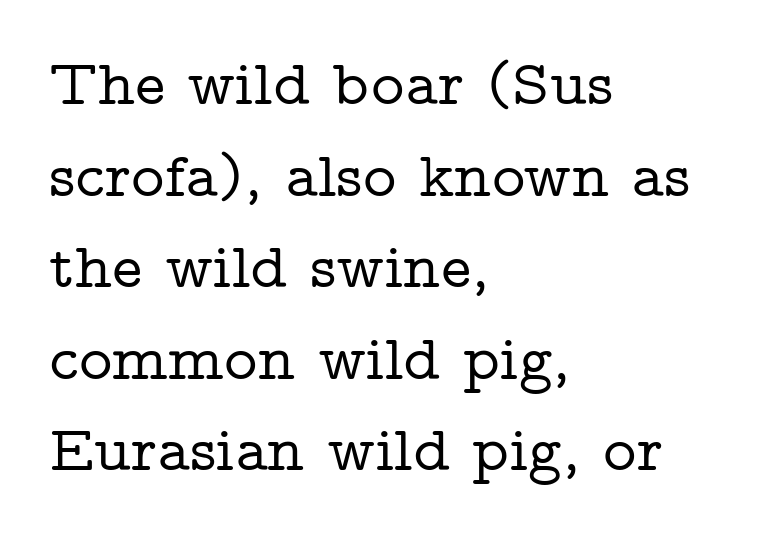
This sample has the flowing, uneven cadence of proportional lettering. Any mark beneath the type? The region is blank. This is serif lettering, the kind often seen in printed books. A typesetter would mark this as roman, not italic.
